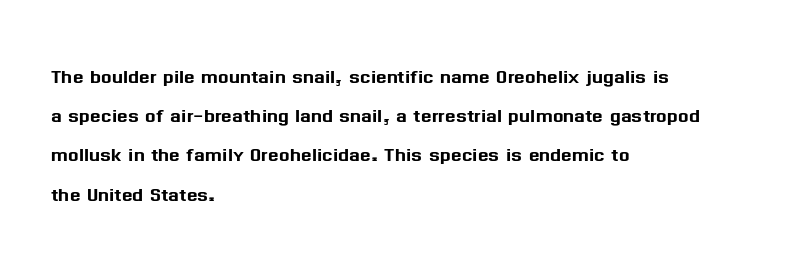
The foot of each line stays bare and open. Upright lettering throughout. Characters follow at the spacing the type designer built in. Line spacing here is normal.
